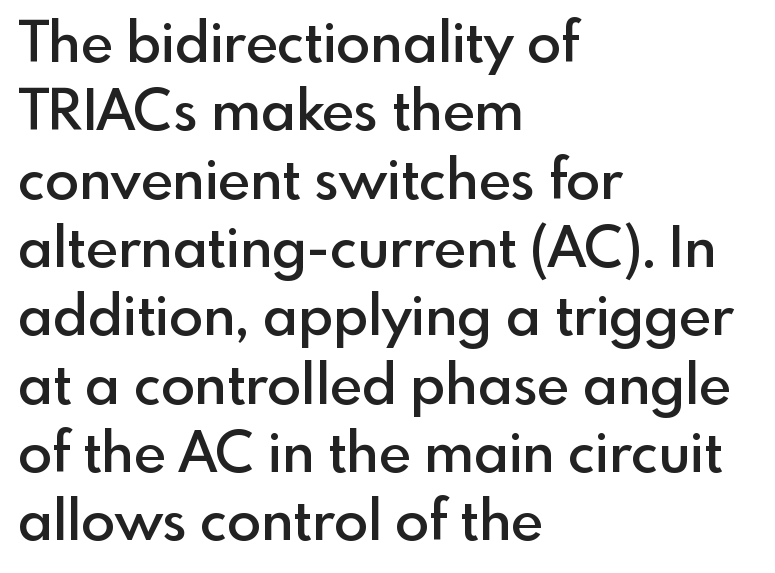
The zone under the glyphs is completely vacant. The rendering keeps characters at their native spacing. This is the in-between weight designers call semibold or demi. Every character sits straight up, as roman type does. The passage shown is typed in a proportional face where columns would drift. I'd call this a sans setting — the letters go barefoot.
